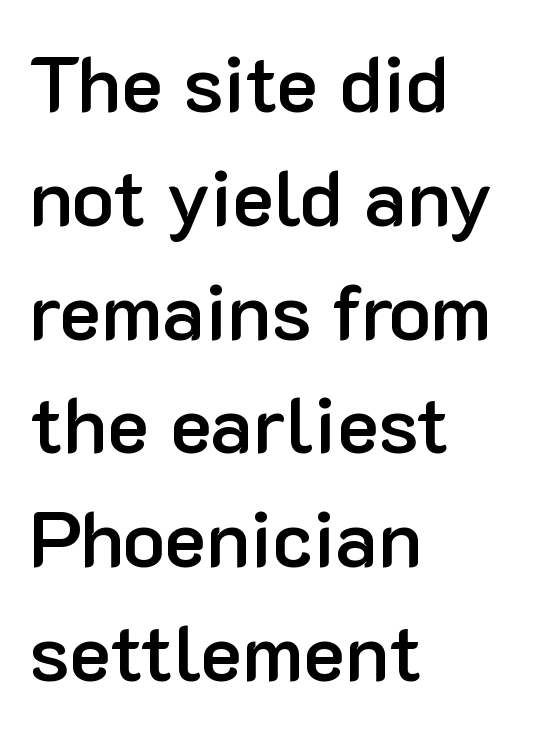
The image shows 79 px semibold sans-serif type, upright; set left-aligned, normal line spacing (1.44x), normal letter spacing, not underlined; low stroke contrast and a medium x-height.
